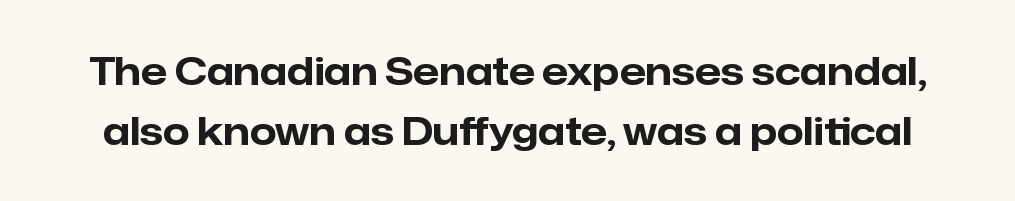
The image shows 38 px bold sans-serif type, upright; set normal line spacing (1.57x), normal letter spacing, not underlined; low stroke contrast and a medium x-height.
